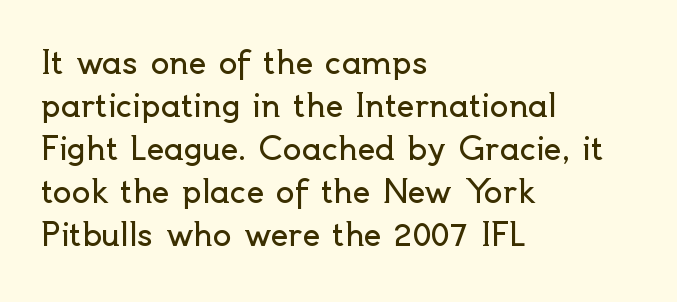
{"serif": "no", "italic": "no", "bold": "no", "weight": "regular", "width": "normal", "x_height": "small", "monospaced": "no", "underline": "no", "align": "left", "line_spacing": "normal", "line_spacing_ratio": 1.39, "letter_spacing": "normal", "letter_spacing_em": 0.0, "glyph_px": 31}
